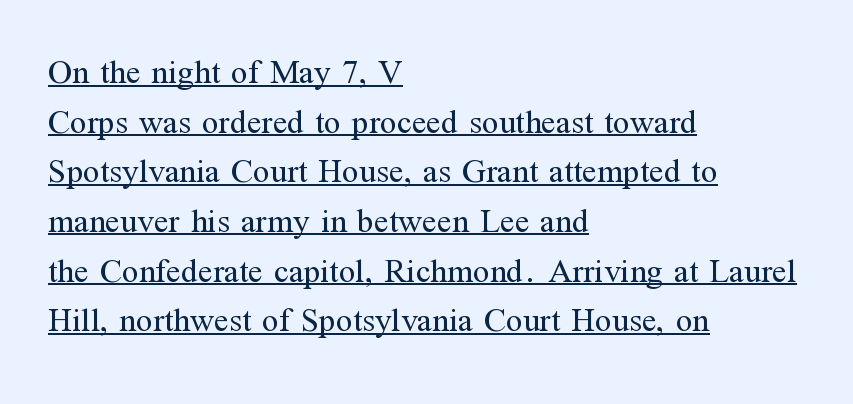
The image shows 34 px regular-weight serif type, upright; set left-aligned, normal line spacing (1.46x), normal letter spacing, underlined; medium stroke contrast and a medium x-height.
